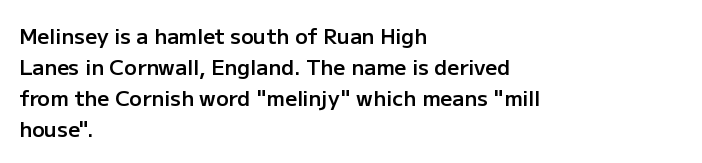
Q: Is the text bold? A: Semi-bold.
Q: Is the text italic (slanted)? A: No, it is upright.
Q: Is the text underlined? A: No.
Q: How is the paragraph aligned? A: Left-aligned.
Q: Is the spacing between letters normal or unusually wide? A: Normal.
Q: Is the spacing between lines tight, normal or loose? A: Normal.
